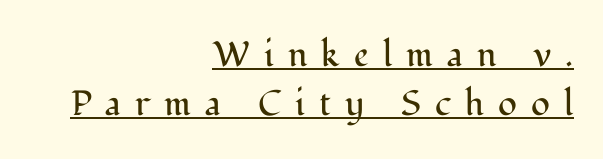
Q: Is the text bold? A: No.
Q: Is the text italic (slanted)? A: No, it is upright.
Q: Is the typeface a serif or a sans-serif typeface? A: Serif.
Q: Is the text underlined? A: Yes.
Q: How is the paragraph aligned? A: Right-aligned.
Q: Is the spacing between letters normal or unusually wide? A: Unusually wide.
Q: Is the spacing between lines tight, normal or loose? A: Normal.
Q: Width (condensed, normal, or wide)? A: Normal.
Q: Stroke contrast? A: Medium.
Q: x-height? A: Medium.
Q: Monospaced? A: No.
